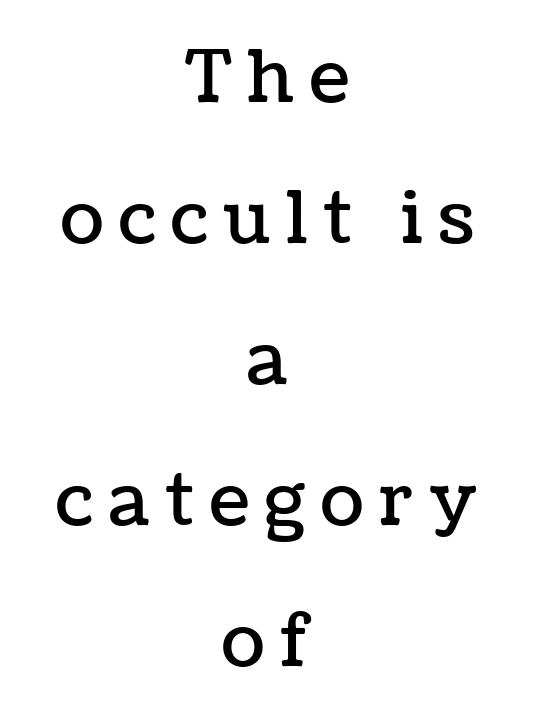
Descenders hang freely into open space. This sample has the flowing, uneven cadence of proportional lettering. Quick note: not italic, upright. How would I describe the line gaps? Wide and relaxed. Spacing between characters has been opened up far beyond the box default.
